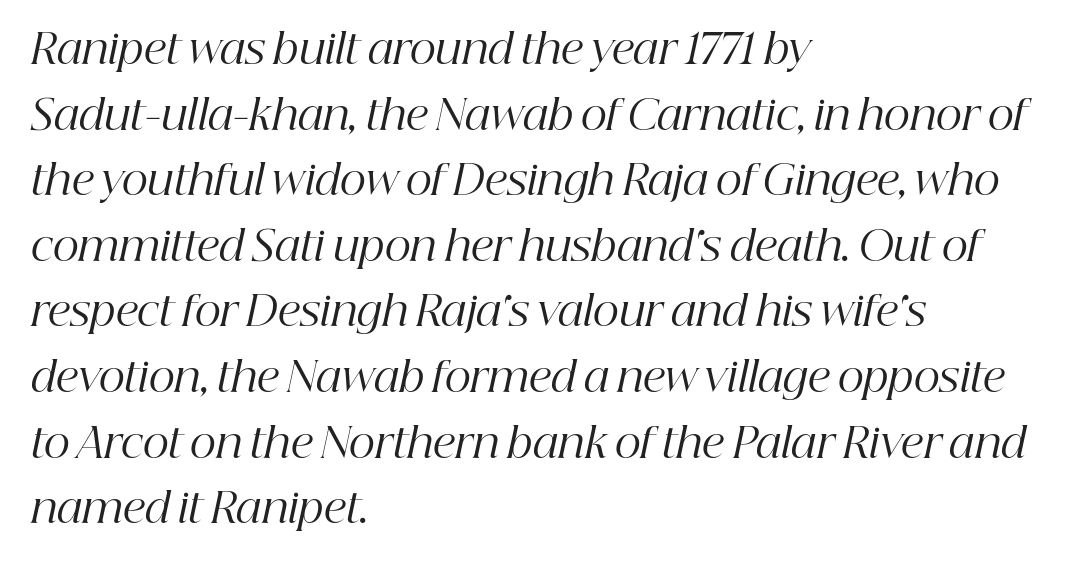
Q: Is the text bold? A: No.
Q: Is the text italic (slanted)? A: Yes, it leans right by about 12 degrees.
Q: Is the typeface a serif or a sans-serif typeface? A: Serif.
Q: Is the text underlined? A: No.
Q: How is the paragraph aligned? A: Left-aligned.
Q: Is the spacing between letters normal or unusually wide? A: Normal.
Q: Is the spacing between lines tight, normal or loose? A: Normal.
Q: Width (condensed, normal, or wide)? A: Normal.
Q: Stroke contrast? A: High.
Q: x-height? A: Medium.
Q: Monospaced? A: No.
